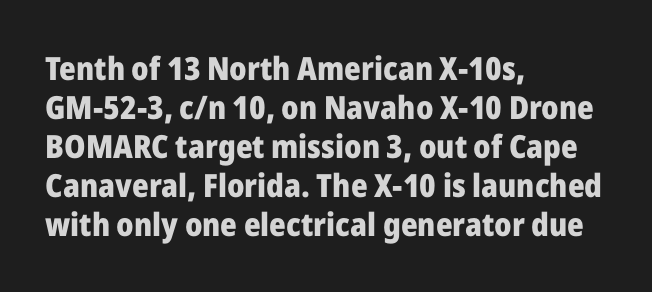
Here the designer chose a conventional face with non-uniform glyph widths. Tall strokes in this sample are plumb rather than angled. Underline: absent. Each letter's strokes conclude bluntly, with no projecting serifs. The horizontal fit of the characters is conventional and even. Set as a true bold cut, around the 700 mark.
